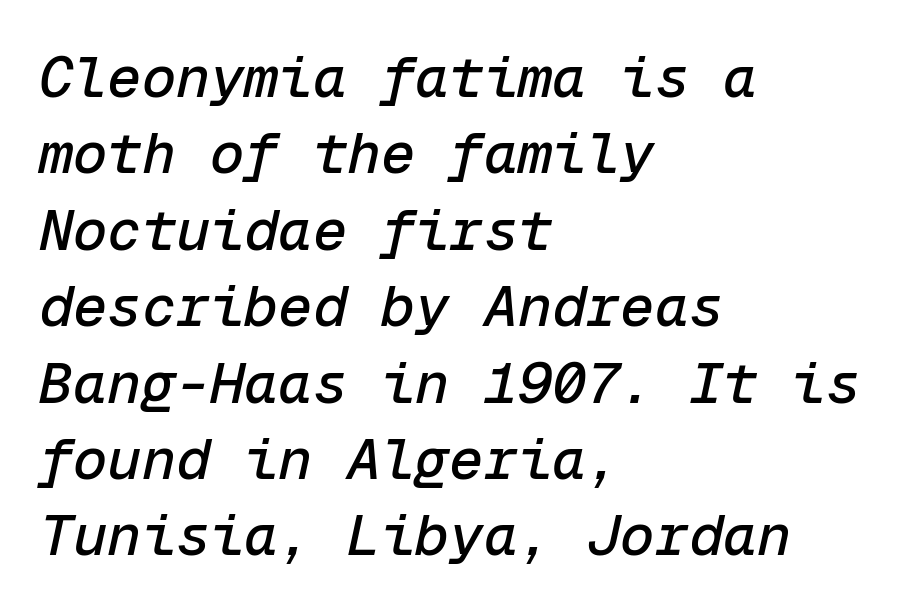
Looks like terminal output: every glyph gets an equal slot. The line-height multiplier appears to be the usual default. Bare-footed words on every line. Alignment: flush left.
